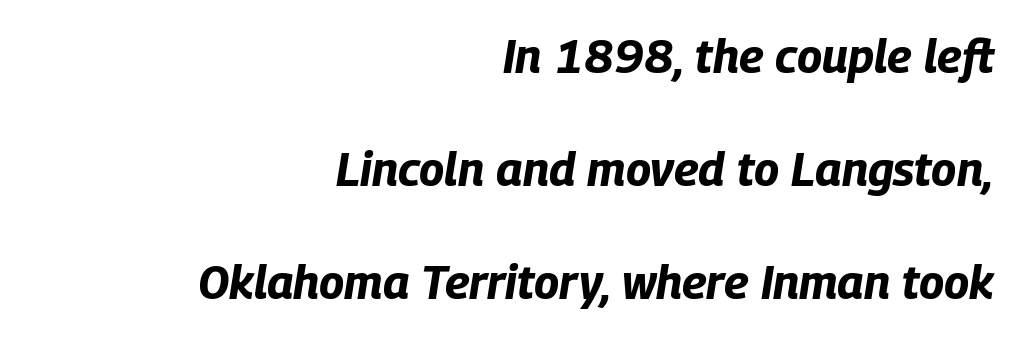
Words appear dense and cohesive because spacing is normal. Every letter is thick-stroked: bold, no question. Note the varied advance widths — an 'i' is clearly narrower than an 'm'. Alignment: flush right. Summary of vertical rhythm: relaxed, with wide interline spacing.
